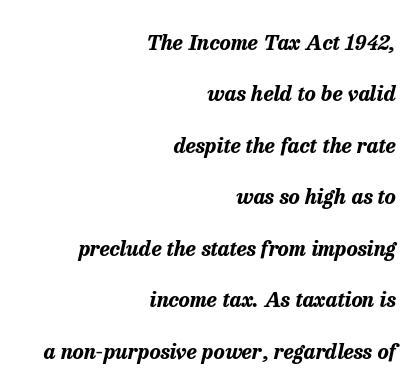
The rendering keeps characters at their native spacing. Notice how thick the strokes are: this is what a full bold looks like. The glyphs look as if they've been sheared to an angle. What's the leading like? Stretched, with rows far apart. The paragraph has a hard right edge and a soft left edge. The baseline area is clear.
